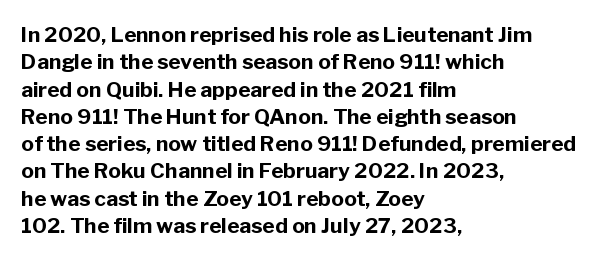
{"italic": "no", "bold": "yes", "underline": "no", "align": "left", "line_spacing": "normal", "line_spacing_ratio": 1.3, "letter_spacing": "normal", "letter_spacing_em": 0.0, "glyph_px": 21}
